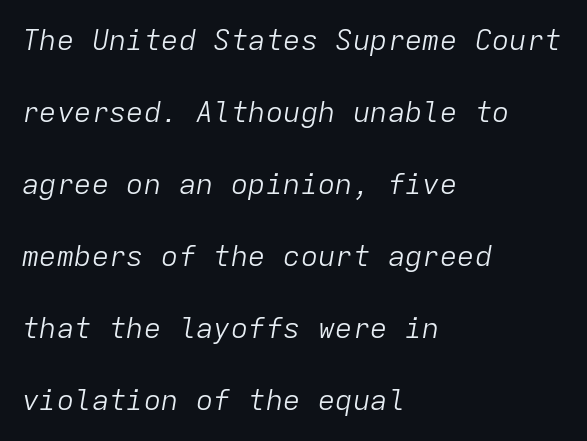
Q: Is the text bold? A: No.
Q: Is the text italic (slanted)? A: Yes, it leans right by about 9 degrees.
Q: Is the text underlined? A: No.
Q: How is the paragraph aligned? A: Left-aligned.
Q: Is the spacing between letters normal or unusually wide? A: Normal.
Q: Is the spacing between lines tight, normal or loose? A: Loose.
Q: Width (condensed, normal, or wide)? A: Normal.
Q: Stroke contrast? A: Low.
Q: x-height? A: Medium.
Q: Monospaced? A: Yes.
